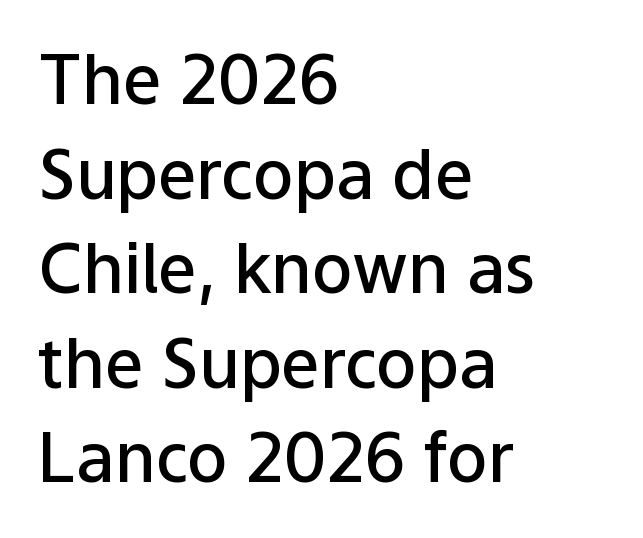
Q: Is the text bold? A: Semi-bold.
Q: Is the text italic (slanted)? A: No, it is upright.
Q: Is the typeface a serif or a sans-serif typeface? A: Sans-serif.
Q: Is the text underlined? A: No.
Q: How is the paragraph aligned? A: Left-aligned.
Q: Is the spacing between letters normal or unusually wide? A: Normal.
Q: Is the spacing between lines tight, normal or loose? A: Normal.
Q: Width (condensed, normal, or wide)? A: Normal.
Q: Stroke contrast? A: Low.
Q: x-height? A: Medium.
Q: Monospaced? A: No.
